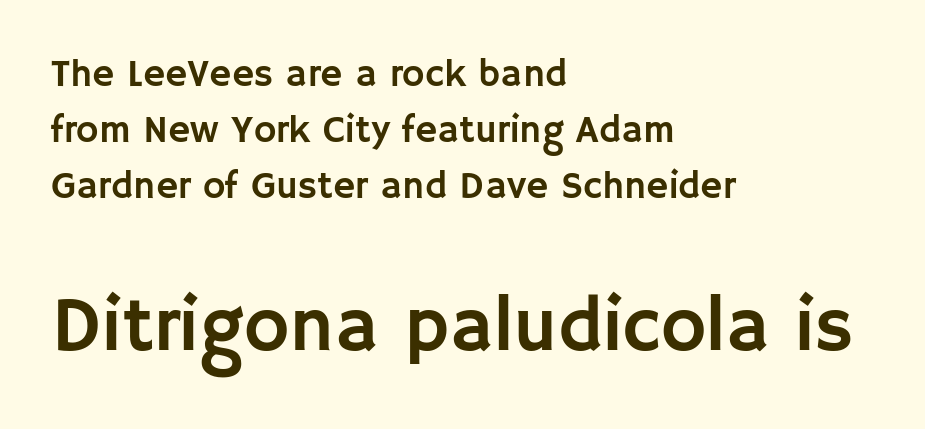
Q: Is the text italic (slanted)? A: No, it is upright.
Q: Is the typeface a serif or a sans-serif typeface? A: Sans-serif.
Q: Is the text underlined? A: No.
Q: How is the paragraph aligned? A: Left-aligned.
Q: Is the spacing between letters normal or unusually wide? A: Normal.
Q: Is the spacing between lines tight, normal or loose? A: Normal.
Q: Which block of text is set in a larger size, the first (top) or the second (bottom)? A: The second (bottom) one.
Q: Width (condensed, normal, or wide)? A: Normal.
Q: Stroke contrast? A: Low.
Q: x-height? A: Large.
Q: Monospaced? A: No.
